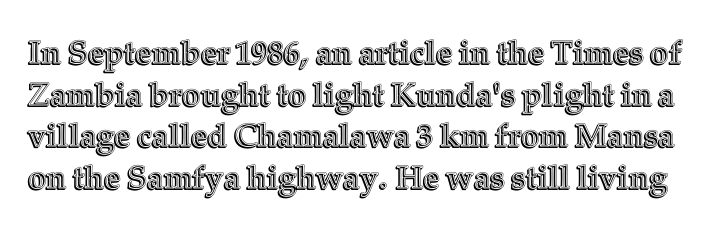
The image shows 32 px text type, upright; set normal line spacing (1.3x), normal letter spacing, not underlined; a medium x-height.
